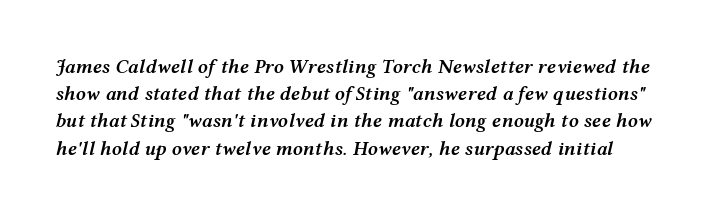
The image shows 20 px text type, italic (leaning right); set normal line spacing (1.36x), normal letter spacing, not underlined.
